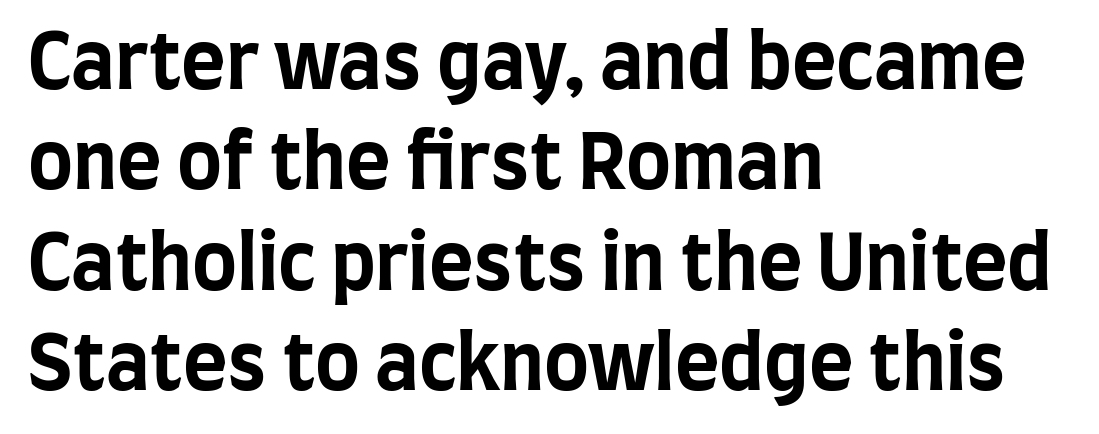
The image shows 76 px bold, condensed sans-serif type, upright; set left-aligned, normal line spacing (1.32x), normal letter spacing, not underlined; low stroke contrast and a large x-height.
